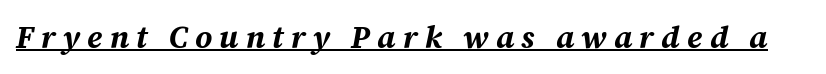
{"italic": "yes", "lean": "right", "slant_degrees": 12, "bold": "yes", "weight": "bold", "width": "normal", "stroke_contrast": "medium", "x_height": "medium", "monospaced": "no", "underline": "yes", "letter_spacing": "wide", "letter_spacing_em": 0.23, "glyph_px": 31}
